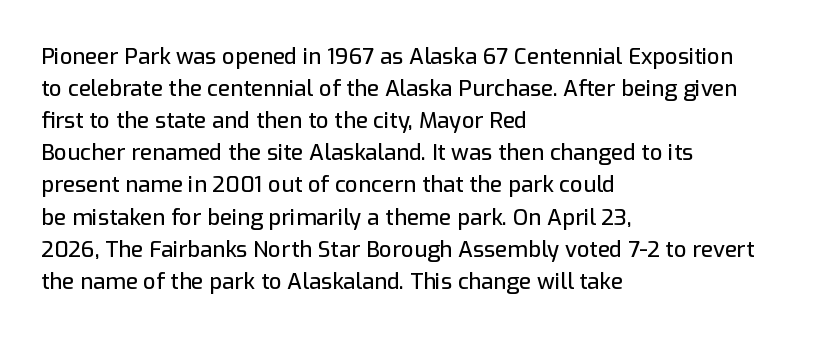
The image shows 22 px text type, upright; set left-aligned, normal line spacing (1.46x), normal letter spacing, not underlined.
